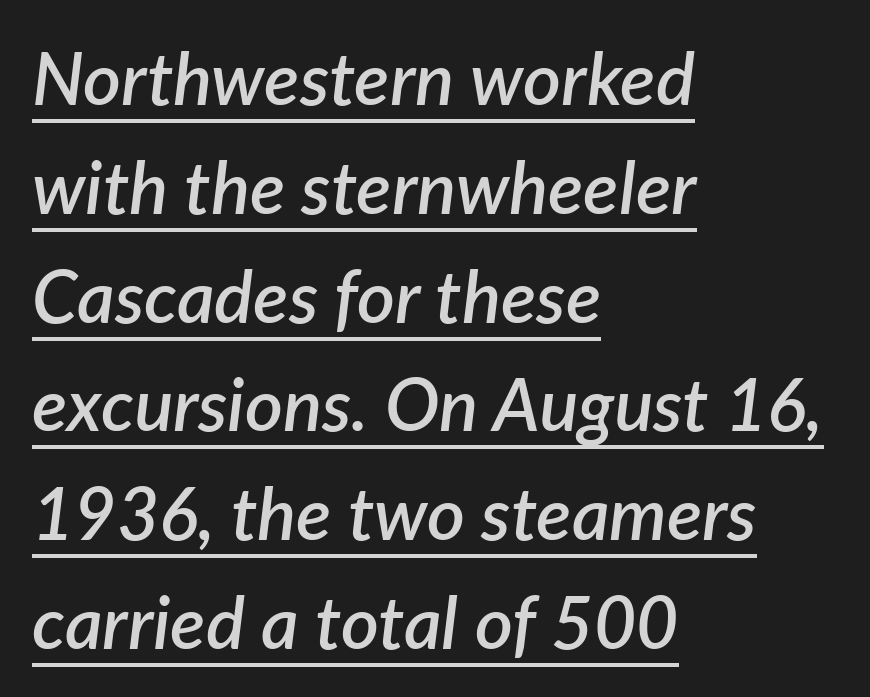
The face used here is rendered with its standard letterfit. Spacing verdict: proportional, widths tailored to each character. I'd describe the lettering as semibold — firm but not a full bold. Typeset ragged right — the left edge is the straight one. Regarding leading, the lines here are spaced in the standard way. These lines were composed using italics.
